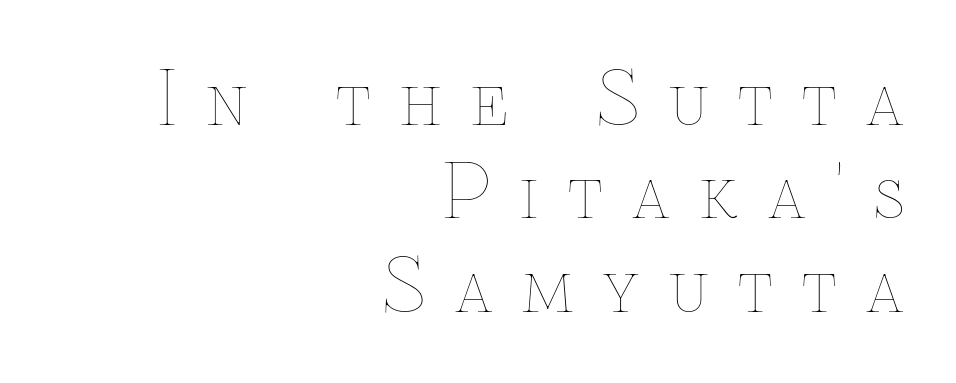
The image shows 73 px thin type, upright; set right-aligned, normal line spacing (1.28x), unusually wide letter spacing (+0.41 em), not underlined; low stroke contrast and a medium x-height.
